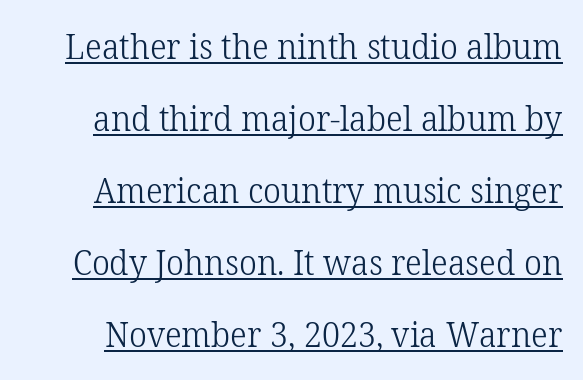
{"serif": "yes", "italic": "no", "bold": "no", "weight": "light", "width": "normal", "stroke_contrast": "low", "x_height": "medium", "monospaced": "no", "underline": "yes", "line_spacing": "loose", "line_spacing_ratio": 2.06, "letter_spacing": "normal", "letter_spacing_em": 0.0, "glyph_px": 35}
